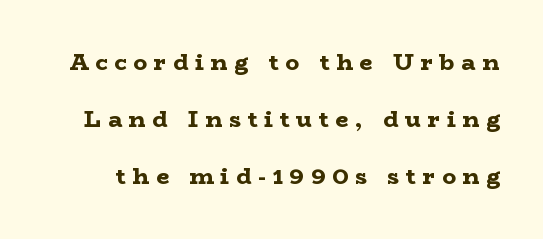
Q: Is the text bold? A: Yes.
Q: Is the text italic (slanted)? A: No, it is upright.
Q: Is the text underlined? A: No.
Q: Is the spacing between letters normal or unusually wide? A: Unusually wide.
Q: Is the spacing between lines tight, normal or loose? A: Loose.
